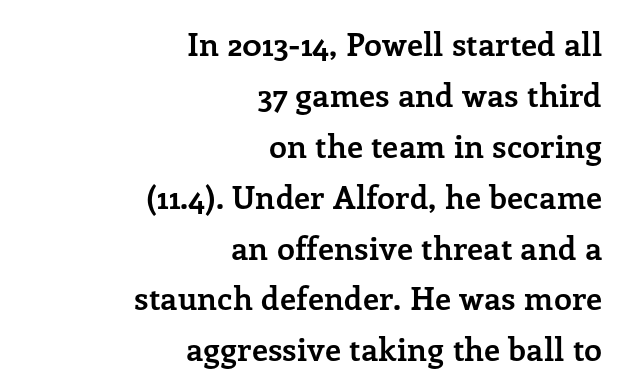
The image shows 32 px semibold serif type, upright; set right-aligned, normal line spacing (1.59x), normal letter spacing, not underlined; low stroke contrast and a medium x-height.
